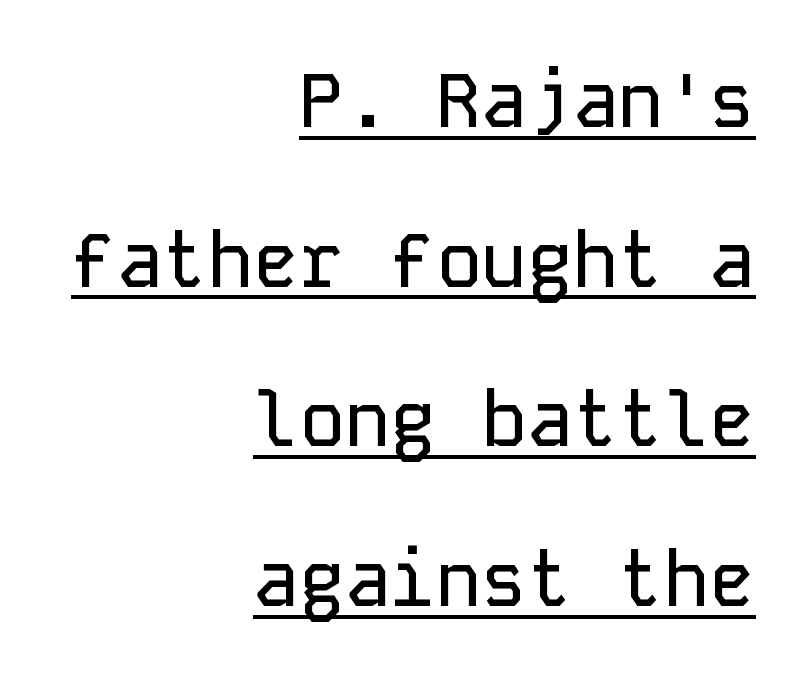
Q: Is the text italic (slanted)? A: No, it is upright.
Q: Is the typeface a serif or a sans-serif typeface? A: Sans-serif.
Q: Is the text underlined? A: Yes.
Q: How is the paragraph aligned? A: Right-aligned.
Q: Is the spacing between letters normal or unusually wide? A: Normal.
Q: Is the spacing between lines tight, normal or loose? A: Loose.
Q: Width (condensed, normal, or wide)? A: Normal.
Q: Stroke contrast? A: Low.
Q: x-height? A: Medium.
Q: Monospaced? A: Yes.
